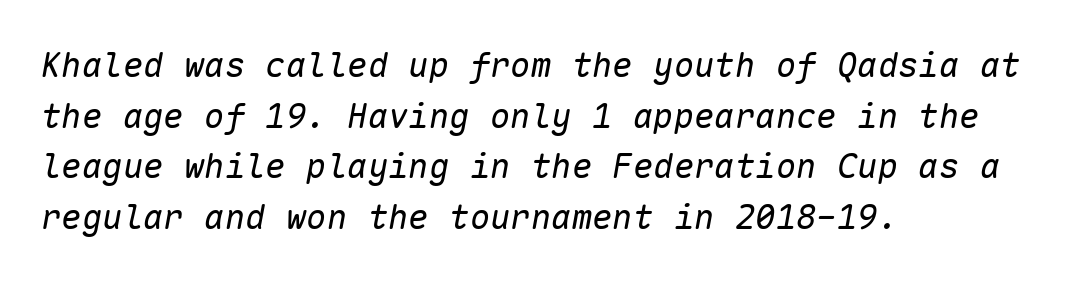
Q: Is the text bold? A: No.
Q: Is the text italic (slanted)? A: Yes, it leans right by about 10 degrees.
Q: Is the text underlined? A: No.
Q: How is the paragraph aligned? A: Left-aligned.
Q: Is the spacing between letters normal or unusually wide? A: Normal.
Q: Is the spacing between lines tight, normal or loose? A: Normal.
Q: Width (condensed, normal, or wide)? A: Normal.
Q: Stroke contrast? A: Low.
Q: x-height? A: Medium.
Q: Monospaced? A: Yes.
